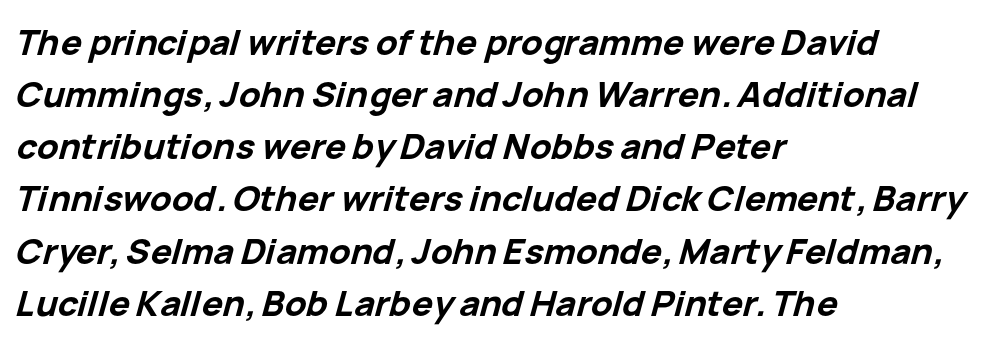
{"italic": "yes", "lean": "right", "slant_degrees": 15, "bold": "yes", "weight": "bold", "width": "normal", "stroke_contrast": "low", "x_height": "medium", "monospaced": "no", "underline": "no", "align": "left", "line_spacing": "normal", "line_spacing_ratio": 1.49, "letter_spacing": "normal", "letter_spacing_em": 0.0, "glyph_px": 35}
